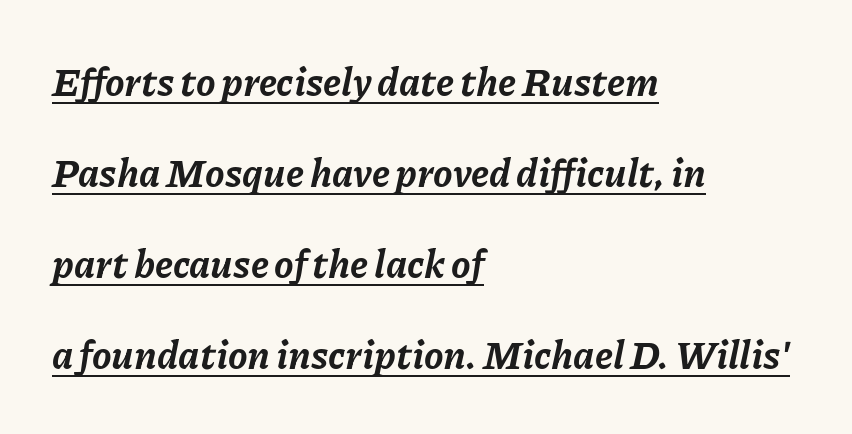
The image shows 39 px bold type, italic (leaning right); set left-aligned, loose line spacing (2.33x), normal letter spacing, underlined; low stroke contrast and a medium x-height.
